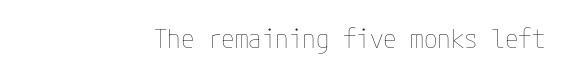
The image shows 27 px text type, upright; set right-aligned, normal letter spacing, not underlined.
